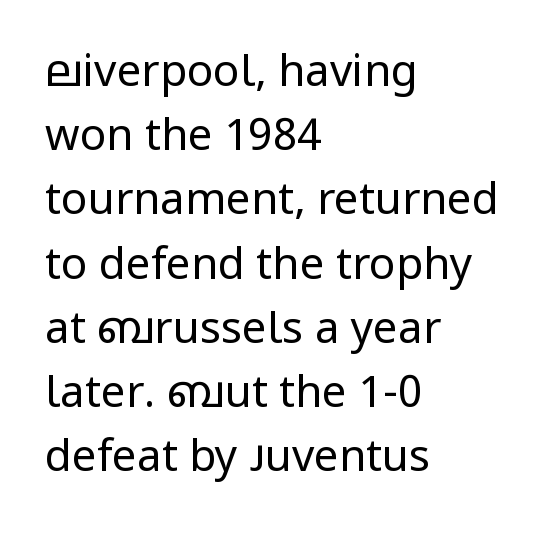
The image shows 44 px regular-weight sans-serif type, upright; set left-aligned, normal line spacing (1.46x), normal letter spacing, not underlined; low stroke contrast and a medium x-height.
